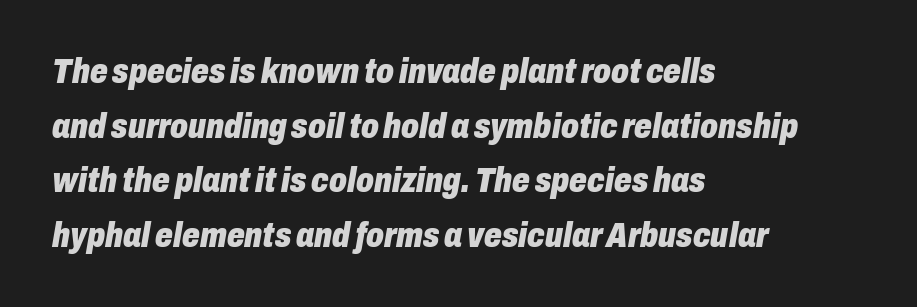
The image shows 35 px heavy, condensed type, italic (leaning right); set left-aligned, normal line spacing (1.56x), normal letter spacing, not underlined; low stroke contrast and a medium x-height.
